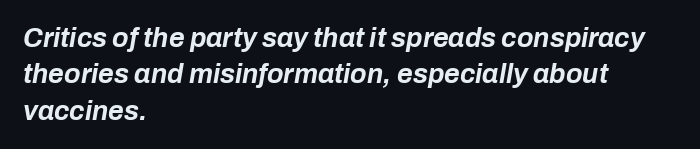
A bare baseline throughout the passage. An italicized treatment has been applied to the whole sample. The compositor pushed each line to the left boundary. Vertically, the passage feels balanced, rows spaced as you'd expect. Does extra space separate the letters? No, they use regular spacing. Heavy, bold letterforms.
